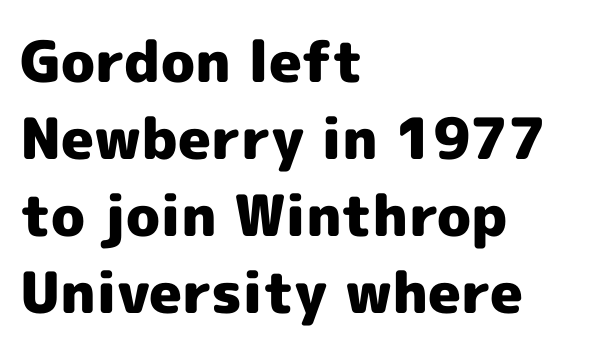
{"serif": "no", "italic": "no", "bold": "yes", "weight": "heavy", "width": "normal", "x_height": "medium", "monospaced": "no", "underline": "no", "align": "left", "line_spacing": "normal", "line_spacing_ratio": 1.35, "letter_spacing": "normal", "letter_spacing_em": 0.0, "glyph_px": 57}
